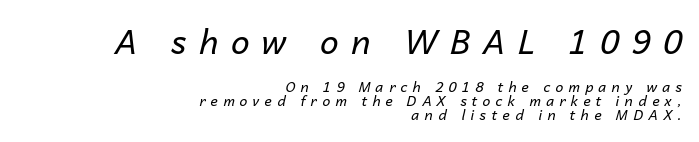
{"italic": "yes", "lean": "right", "slant_degrees": 14, "bold": "no", "weight": "regular", "width": "normal", "stroke_contrast": "low", "x_height": "medium", "monospaced": "no", "underline": "no", "align": "right", "line_spacing": "tight", "line_spacing_ratio": 0.97, "letter_spacing": "wide", "letter_spacing_em": 0.38, "larger_block": "first", "size_ratio": 2.36, "glyph_px": 33}
